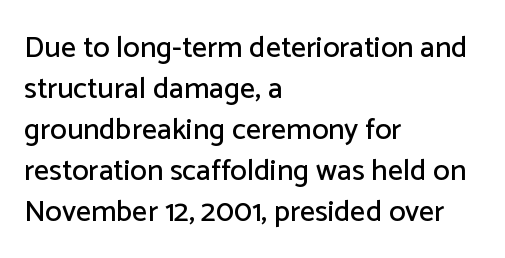
Glance below the letters and you will spot only blank space. The letterforms sit shoulder to shoulder at normal distance. Short and long lines alike share a common starting point at left. The glyphs in this specimen are sans serif.
